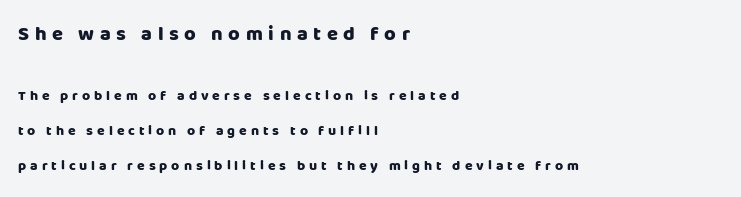
The letterforms stand isolated, each surrounded by extra space. These two chunks differ in scale, with the top chunk taking the larger measure. Each line starts at the same left margin while the right side varies. Glance below the letters and you will spot only blank space. Upright lettering throughout. Set as a true bold cut, around the 700 mark.
